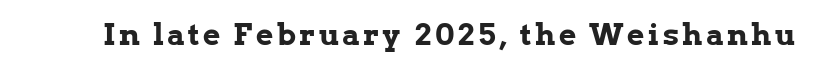
Small tapered or slab feet sit at the stroke ends, so this counts as serif. These lines are rendered in a variable-pitch font. Descenders are the only things crossing below the line. This is heavy type, rendered in bold. These lines were composed using upright roman letters.
